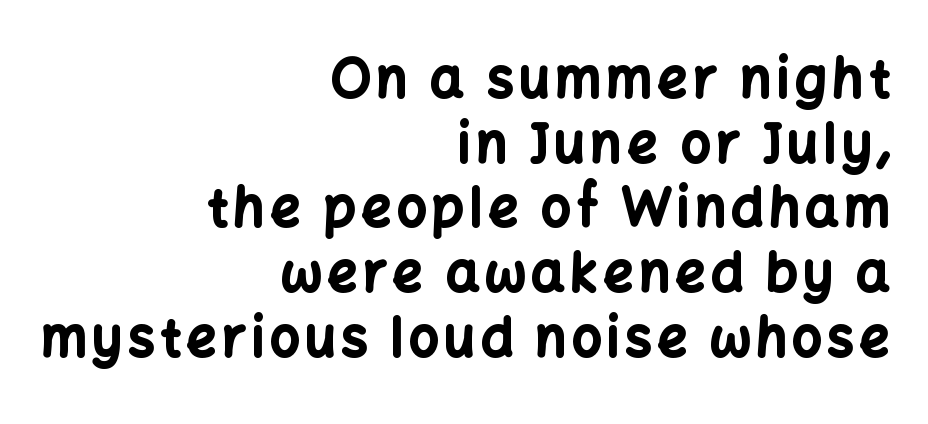
{"serif": "no", "italic": "no", "bold": "yes", "weight": "bold", "width": "normal", "stroke_contrast": "low", "x_height": "medium", "monospaced": "no", "underline": "no", "align": "right", "line_spacing_ratio": 1.22, "glyph_px": 53}
